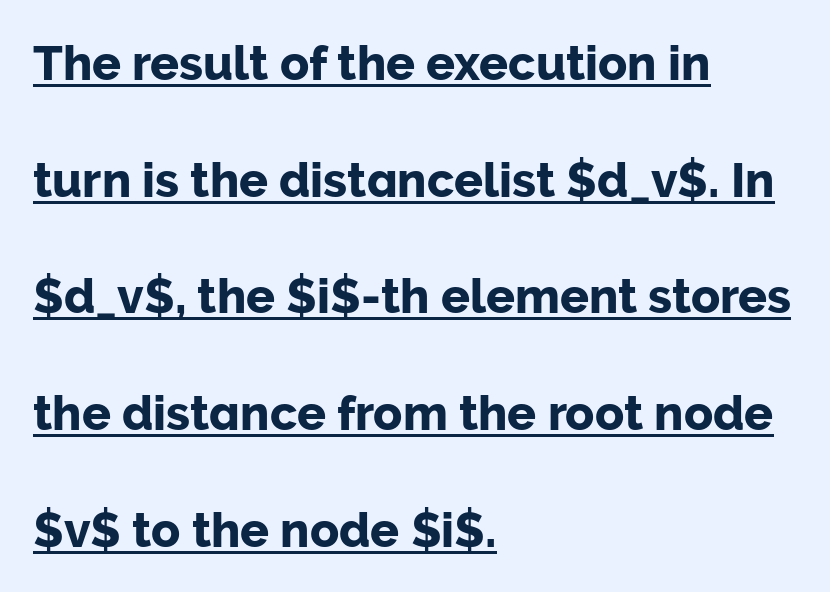
Q: Is the text italic (slanted)? A: No, it is upright.
Q: Is the typeface a serif or a sans-serif typeface? A: Sans-serif.
Q: Is the text underlined? A: Yes.
Q: How is the paragraph aligned? A: Left-aligned.
Q: Is the spacing between letters normal or unusually wide? A: Normal.
Q: Is the spacing between lines tight, normal or loose? A: Loose.
Q: Width (condensed, normal, or wide)? A: Normal.
Q: Stroke contrast? A: Low.
Q: x-height? A: Medium.
Q: Monospaced? A: No.
